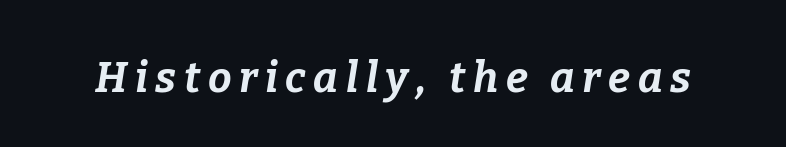
Its strokes are broad and dark, the hallmark of bold type. This is oblique type, the kind used for emphasis or titles. Any mark beneath the type? The region is blank. Looks like regular typesetting: each glyph gets only the width it needs.
